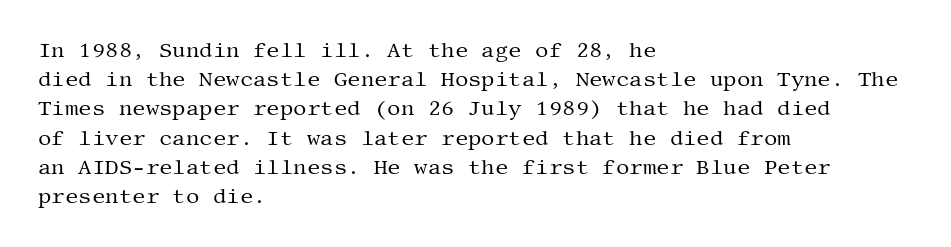
Tracking here is standard; glyphs follow each other at the usual distance. Heft: none added — not bold. These lines are set flush left with a ragged right edge. The letters stand straight up with perfectly vertical stems. Has an underline been added? It has not.
